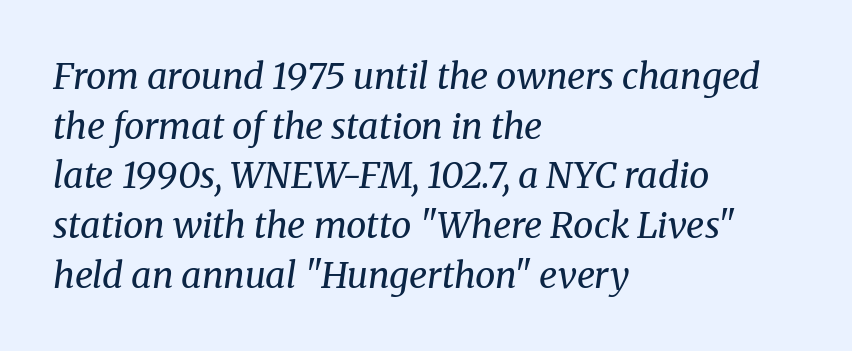
{"serif": "yes", "italic": "yes", "lean": "right", "slant_degrees": 8, "bold": "no", "weight": "regular", "width": "normal", "stroke_contrast": "medium", "x_height": "medium", "monospaced": "no", "underline": "no", "align": "left", "line_spacing": "normal", "line_spacing_ratio": 1.38, "letter_spacing": "normal", "letter_spacing_em": 0.0, "glyph_px": 36}
